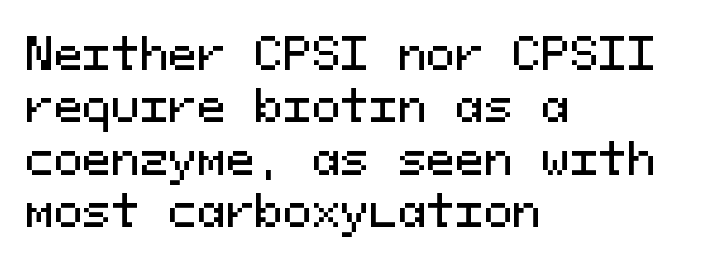
The image shows 43 px sans-serif type, upright, monospaced; set left-aligned, line spacing 1.22x, normal letter spacing, not underlined; medium stroke contrast and a medium x-height.
